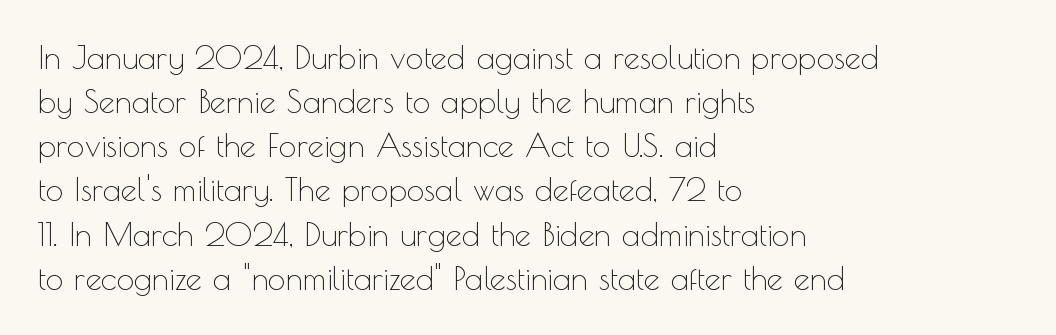
{"serif": "no", "italic": "no", "bold": "no", "weight": "thin", "width": "normal", "x_height": "small", "monospaced": "no", "underline": "no", "align": "left", "line_spacing": "normal", "line_spacing_ratio": 1.38, "letter_spacing": "normal", "letter_spacing_em": 0.0, "glyph_px": 32}
